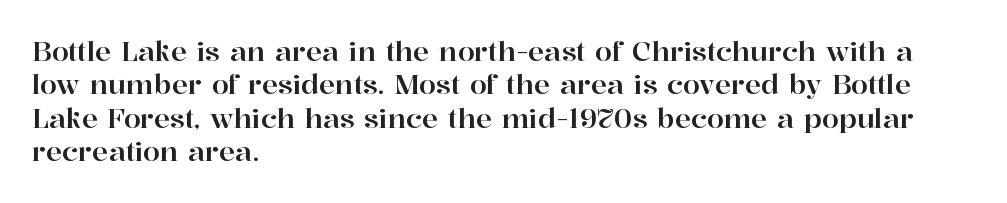
{"italic": "no", "underline": "no", "align": "left", "line_spacing_ratio": 1.24, "letter_spacing": "normal", "letter_spacing_em": 0.0, "glyph_px": 27}
